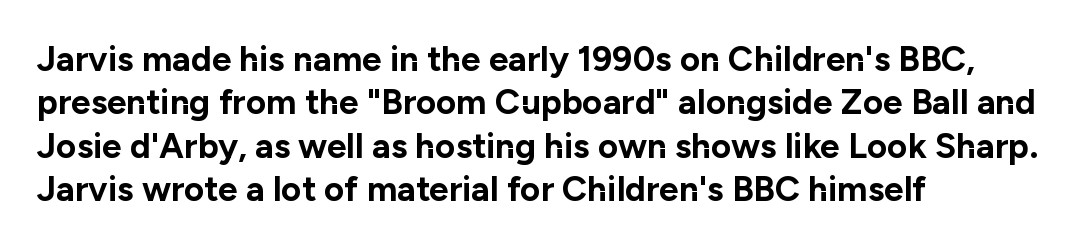
{"serif": "no", "italic": "no", "bold": "yes", "weight": "bold", "width": "normal", "stroke_contrast": "low", "x_height": "medium", "monospaced": "no", "underline": "no", "align": "left", "line_spacing_ratio": 1.24, "letter_spacing": "normal", "letter_spacing_em": 0.0, "glyph_px": 35}
